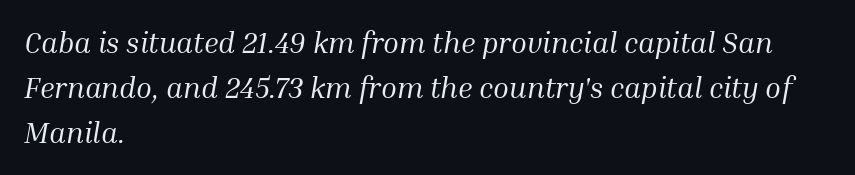
Q: Is the text bold? A: No.
Q: Is the text italic (slanted)? A: Yes, it leans right by about 10 degrees.
Q: Is the typeface a serif or a sans-serif typeface? A: Serif.
Q: Is the text underlined? A: No.
Q: How is the paragraph aligned? A: Left-aligned.
Q: Is the spacing between letters normal or unusually wide? A: Normal.
Q: Is the spacing between lines tight, normal or loose? A: Normal.
Q: Width (condensed, normal, or wide)? A: Normal.
Q: Stroke contrast? A: Medium.
Q: x-height? A: Medium.
Q: Monospaced? A: No.
